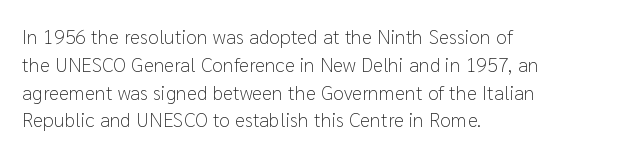
Q: Is the text bold? A: No.
Q: Is the text italic (slanted)? A: No, it is upright.
Q: Is the text underlined? A: No.
Q: How is the paragraph aligned? A: Left-aligned.
Q: Is the spacing between letters normal or unusually wide? A: Normal.
Q: Is the spacing between lines tight, normal or loose? A: Normal.
